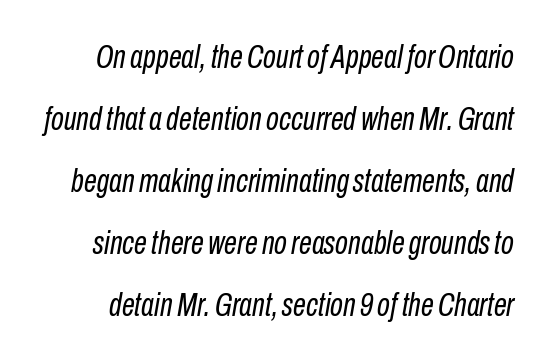
Q: Is the text bold? A: No.
Q: Is the text italic (slanted)? A: Yes, it leans right by about 10 degrees.
Q: Is the text underlined? A: No.
Q: Is the spacing between letters normal or unusually wide? A: Normal.
Q: Width (condensed, normal, or wide)? A: Condensed.
Q: Stroke contrast? A: Low.
Q: x-height? A: Medium.
Q: Monospaced? A: No.
